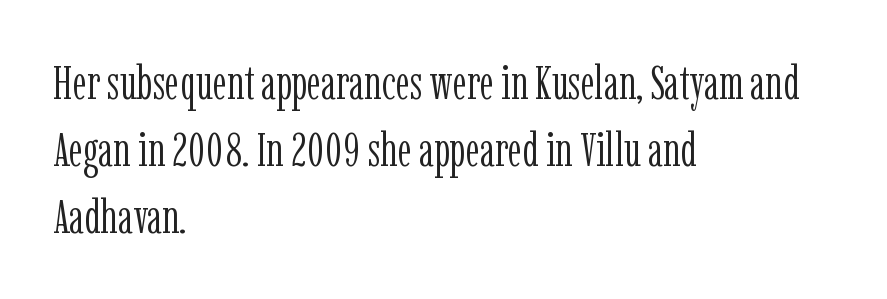
Plain, unruled lines of type. Here the designer chose a conventional face with non-uniform glyph widths. Tracking value appears to be zero — textbook default spacing. Typeset ragged right — the left edge is the straight one. The designer went with a serif here, giving each stem small feet.
